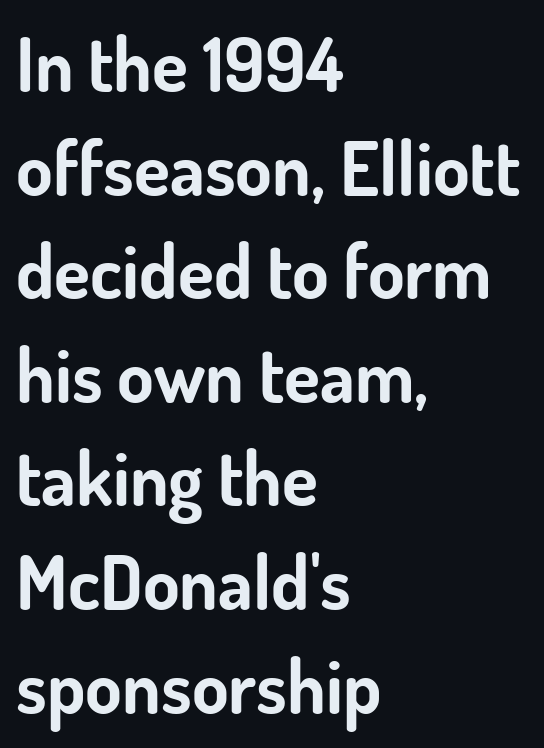
Clear beneath every line of the passage. The ragged edge is on the right, which tells us the setting is flush left. Standard letterfit; no display-style spreading of the glyphs. Heavy, bold letterforms. You could not count columns in this text — the font is proportionally spaced.
